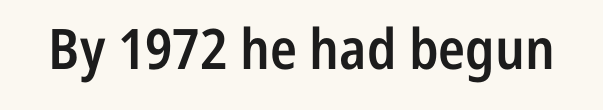
Vertical strokes here are truly vertical. I'd call this a sans setting — the letters go barefoot. The tracking reads as untouched default to a designer's eye. The space beneath each line is pristine and unruled.
